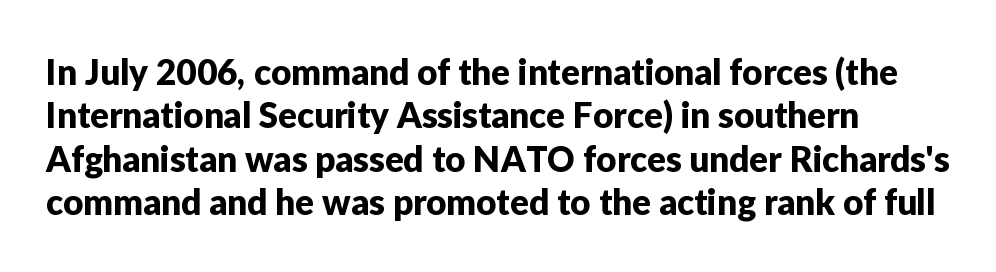
Q: Is the text italic (slanted)? A: No, it is upright.
Q: Is the typeface a serif or a sans-serif typeface? A: Sans-serif.
Q: Is the text underlined? A: No.
Q: How is the paragraph aligned? A: Left-aligned.
Q: Is the spacing between letters normal or unusually wide? A: Normal.
Q: Width (condensed, normal, or wide)? A: Normal.
Q: Stroke contrast? A: Low.
Q: x-height? A: Medium.
Q: Monospaced? A: No.
